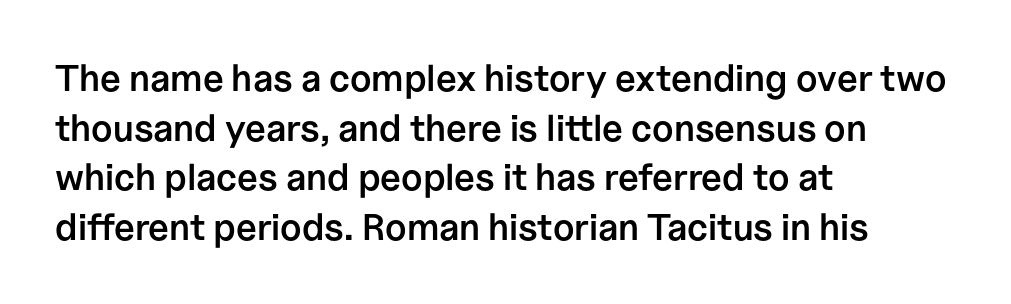
Typesetter's note: demi weight, one step under bold. Line spacing here is normal. Reading down the block, your eye returns to a fixed left position each line. These lines are composed in type without serifs. You could call the tracking neutral — neither tight nor loose.
